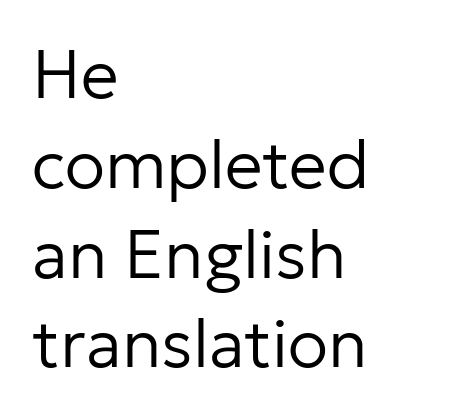
Upright lettering throughout. Is this a sans? Yes — the strokes have no serifs. A classic flush-left, rag-right setting is used for this passage. The gap between lines stays unmarked. The block of text has a typical density, with ordinary space between rows. Do the characters align in a grid? No, the font is proportional.
